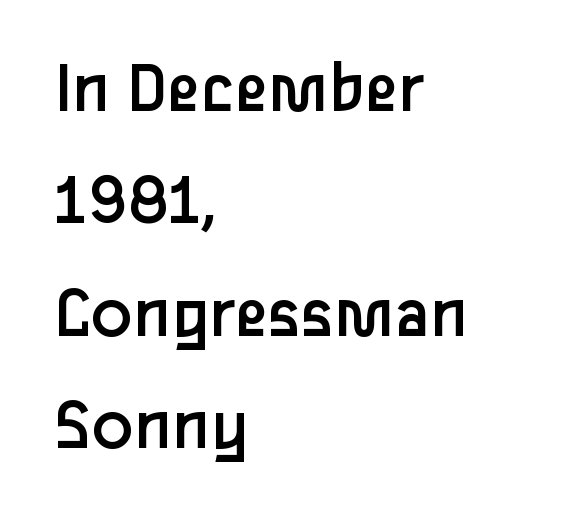
{"serif": "no", "italic": "no", "bold": "no", "weight": "regular", "width": "normal", "stroke_contrast": "low", "x_height": "medium", "monospaced": "no", "underline": "no", "align": "left", "line_spacing": "normal", "line_spacing_ratio": 1.48, "letter_spacing": "normal", "letter_spacing_em": 0.0, "glyph_px": 76}
